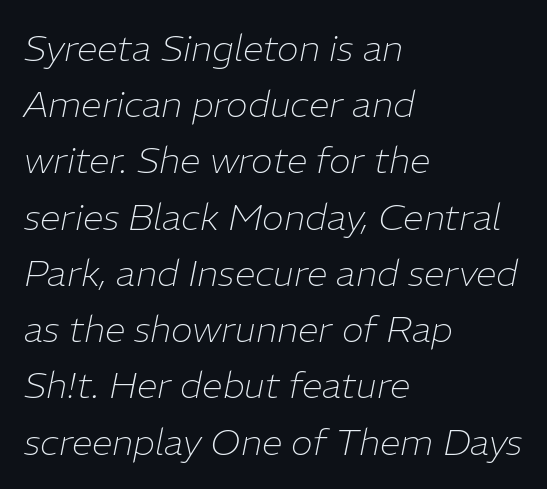
Descenders are the only things crossing below the line. Students, note that the glyphs here touch the page at normal intervals. This rendering uses left alignment, leaving the right contour irregular. The typesetting does not lean heavy: it is not bold.
